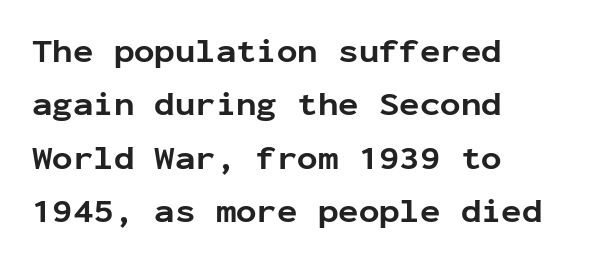
Q: Is the text bold? A: Yes.
Q: Is the text italic (slanted)? A: No, it is upright.
Q: Is the typeface a serif or a sans-serif typeface? A: Sans-serif.
Q: Is the text underlined? A: No.
Q: How is the paragraph aligned? A: Left-aligned.
Q: Is the spacing between letters normal or unusually wide? A: Normal.
Q: Is the spacing between lines tight, normal or loose? A: Normal.
Q: Width (condensed, normal, or wide)? A: Normal.
Q: Stroke contrast? A: Low.
Q: x-height? A: Medium.
Q: Monospaced? A: Yes.
